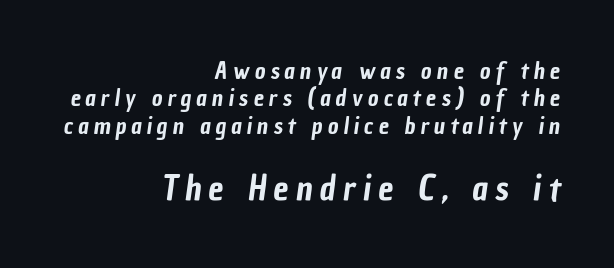
The zone under the glyphs is completely vacant. Every row of glyphs terminates at an identical x-position on the right. The face used here appears at its bigger size in the lower chunk. Looks like regular typesetting: each glyph gets only the width it needs. Inter-character spacing is expanded well beyond the font's built-in metrics. These lines are composed in type without serifs.
